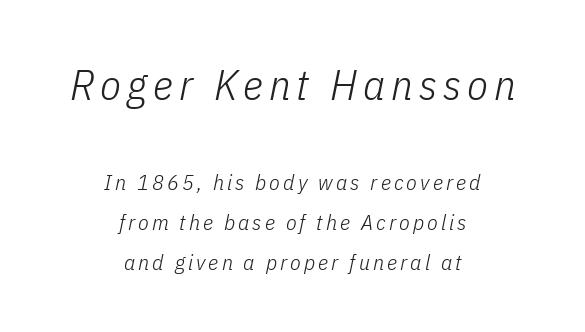
The rendering positions every line midway between the sides. Decoration check: the copy has no underline. Here the designer chose a conventional face with non-uniform glyph widths. This is oblique type, the kind used for emphasis or titles. Weight class: somewhere from thin through regular. Character size in the leading block exceeds that of the trailing block.
